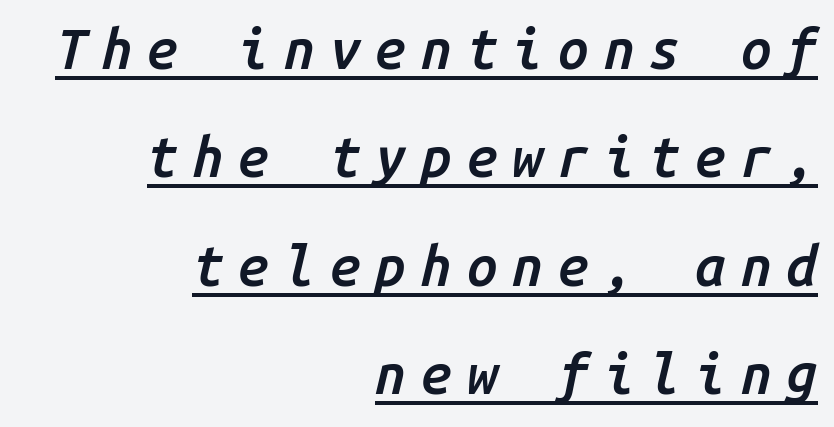
The image shows 55 px semibold type, italic (leaning right), monospaced; set right-aligned, loose line spacing (1.97x), unusually wide letter spacing (+0.27 em), underlined; low stroke contrast and a medium x-height.
